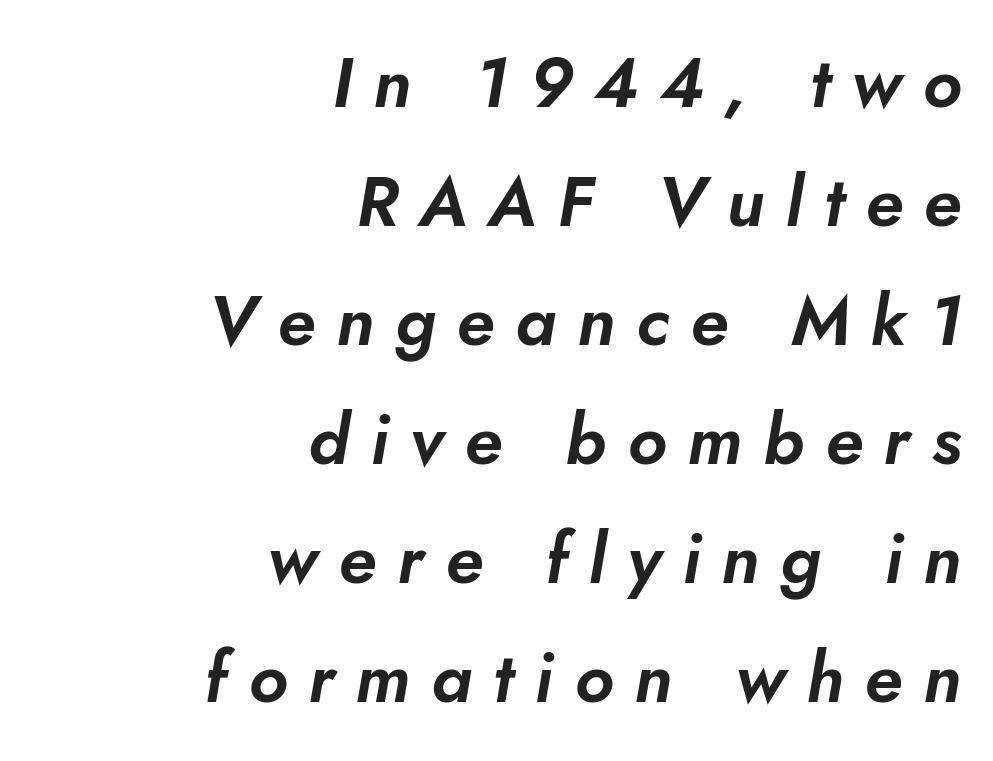
Q: Is the text italic (slanted)? A: Yes, it leans right by about 5 degrees.
Q: Is the text underlined? A: No.
Q: How is the paragraph aligned? A: Right-aligned.
Q: Is the spacing between letters normal or unusually wide? A: Unusually wide.
Q: Is the spacing between lines tight, normal or loose? A: Normal.
Q: Width (condensed, normal, or wide)? A: Normal.
Q: Stroke contrast? A: Low.
Q: x-height? A: Small.
Q: Monospaced? A: No.
